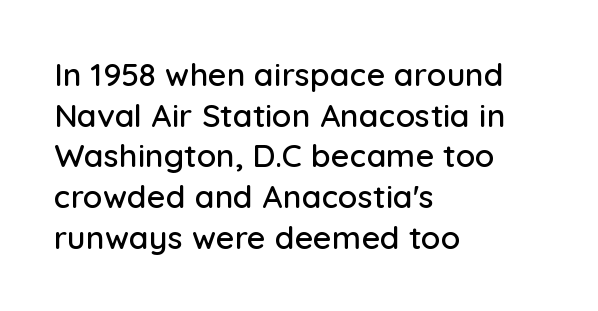
Q: Is the text italic (slanted)? A: No, it is upright.
Q: Is the typeface a serif or a sans-serif typeface? A: Sans-serif.
Q: Is the text underlined? A: No.
Q: How is the paragraph aligned? A: Left-aligned.
Q: Is the spacing between letters normal or unusually wide? A: Normal.
Q: Is the spacing between lines tight, normal or loose? A: Normal.
Q: Width (condensed, normal, or wide)? A: Normal.
Q: Stroke contrast? A: Low.
Q: x-height? A: Medium.
Q: Monospaced? A: No.
